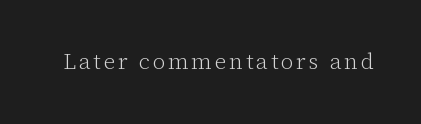
Q: Is the text bold? A: No.
Q: Is the text italic (slanted)? A: No, it is upright.
Q: Is the text underlined? A: No.
